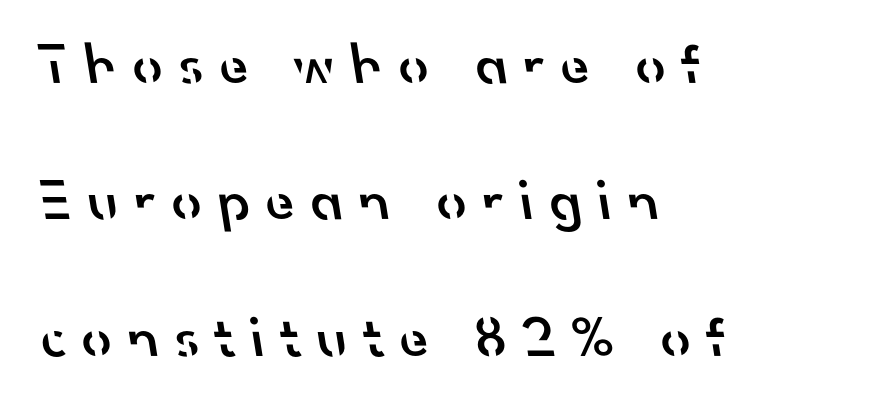
The image shows 59 px semibold sans-serif type; set left-aligned, loose line spacing (2.31x), unusually wide letter spacing (+0.27 em), not underlined; low stroke contrast and a small x-height.
